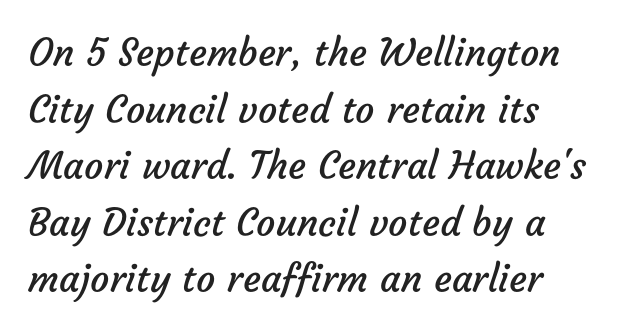
Q: Is the text bold? A: No.
Q: Is the typeface a serif or a sans-serif typeface? A: Sans-serif.
Q: Is the text underlined? A: No.
Q: Is the spacing between letters normal or unusually wide? A: Normal.
Q: Is the spacing between lines tight, normal or loose? A: Normal.
Q: Width (condensed, normal, or wide)? A: Normal.
Q: Stroke contrast? A: Low.
Q: x-height? A: Medium.
Q: Monospaced? A: No.
